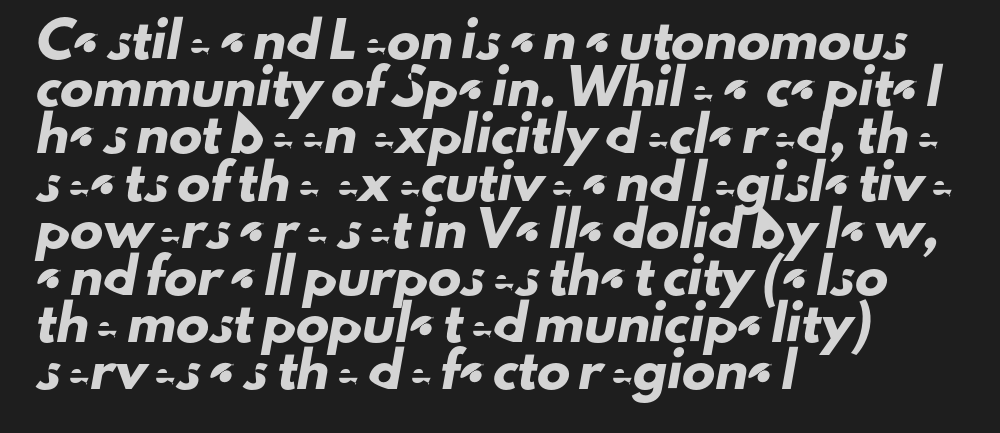
Q: Is the typeface a serif or a sans-serif typeface? A: Sans-serif.
Q: Is the text underlined? A: No.
Q: How is the paragraph aligned? A: Left-aligned.
Q: Is the spacing between letters normal or unusually wide? A: Normal.
Q: Is the spacing between lines tight, normal or loose? A: Normal.
Q: Width (condensed, normal, or wide)? A: Normal.
Q: Stroke contrast? A: Low.
Q: x-height? A: Small.
Q: Monospaced? A: No.
